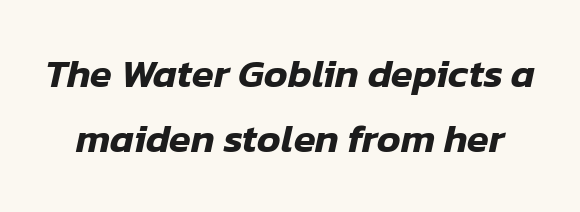
Character widths vary here, with narrow letters taking less room than wide ones. The vertical gap from one line to the next is medium. Plain, unruled lines of type. Yep, that's italic — everything's leaning. A typesetter would call this zero additional tracking.
